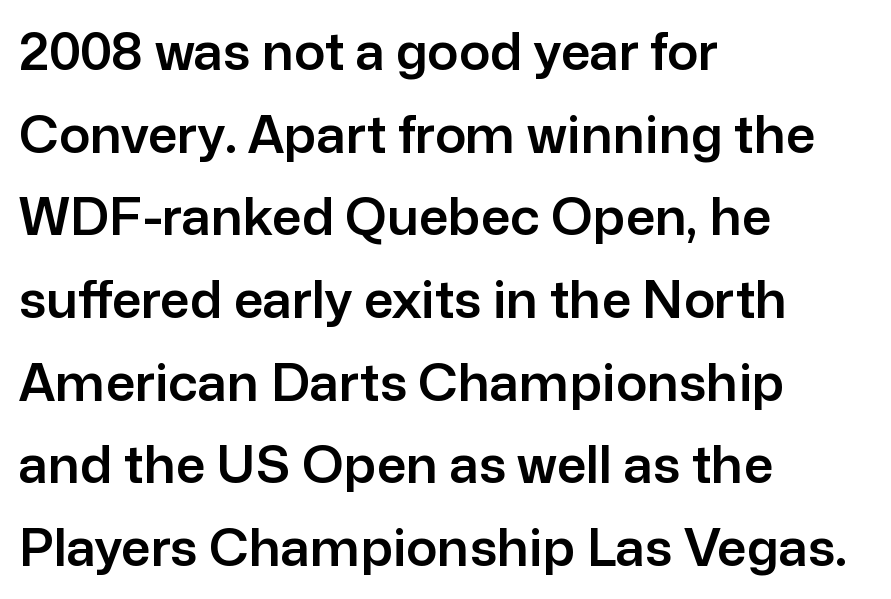
No feet cap the strokes, marking this as sans-serif type. Beneath every word, the page is bare. One-word summary of the alignment: left. Short note: letters normally spaced. How would I describe the line gaps? Plain and ordinary.
